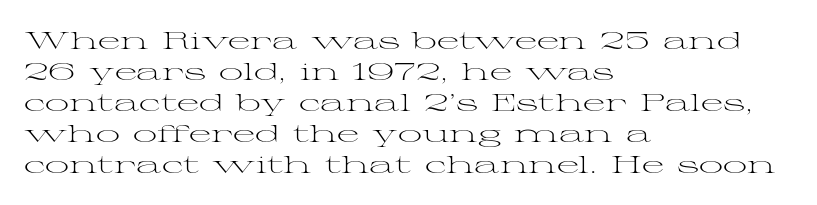
The image shows 24 px text type, upright; set left-aligned, normal line spacing (1.29x), normal letter spacing, not underlined.
